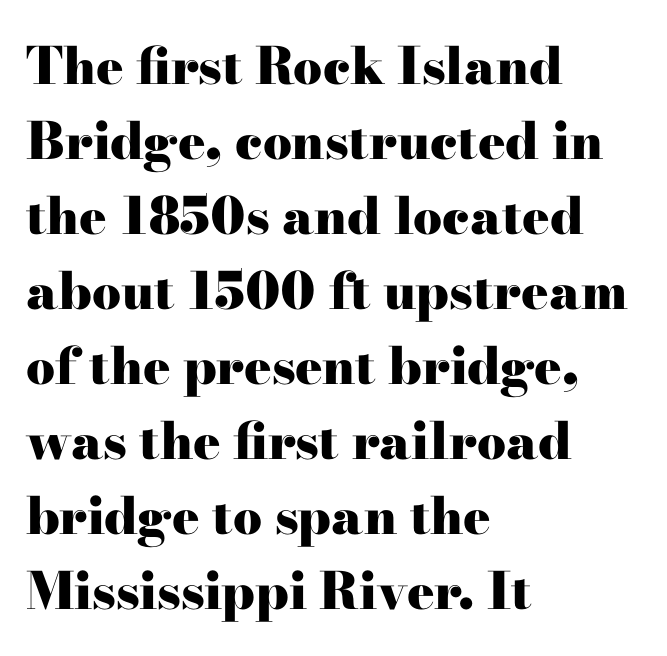
Q: Is the text bold? A: Yes.
Q: Is the text italic (slanted)? A: No, it is upright.
Q: Is the typeface a serif or a sans-serif typeface? A: Serif.
Q: Is the text underlined? A: No.
Q: How is the paragraph aligned? A: Left-aligned.
Q: Is the spacing between letters normal or unusually wide? A: Normal.
Q: Is the spacing between lines tight, normal or loose? A: Normal.
Q: Width (condensed, normal, or wide)? A: Wide.
Q: Stroke contrast? A: High.
Q: x-height? A: Small.
Q: Monospaced? A: No.
